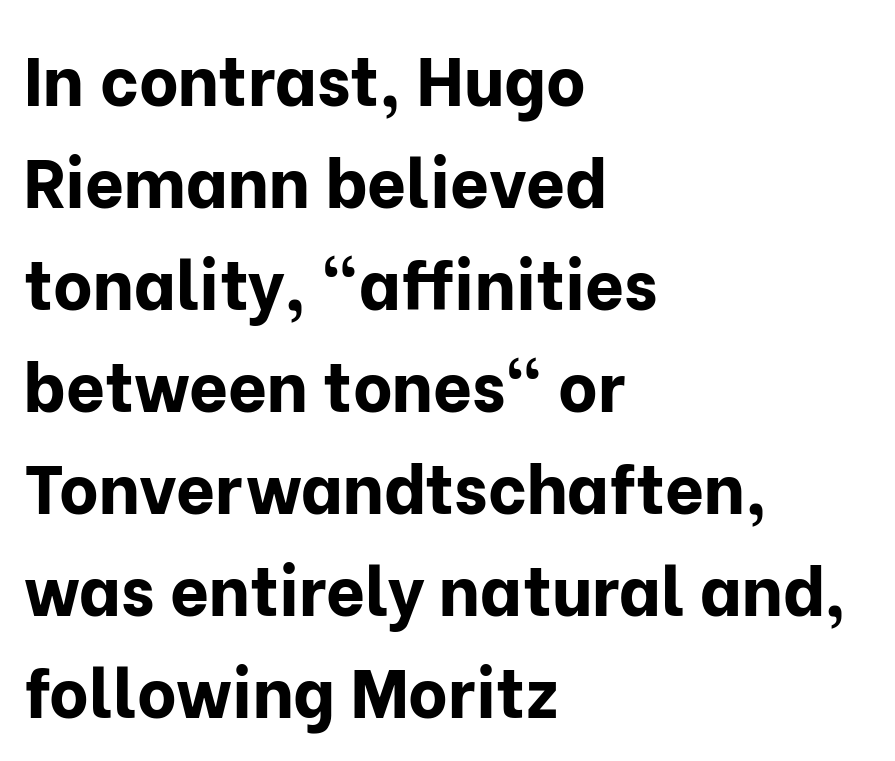
Q: Is the text bold? A: Yes.
Q: Is the text italic (slanted)? A: No, it is upright.
Q: Is the typeface a serif or a sans-serif typeface? A: Sans-serif.
Q: Is the text underlined? A: No.
Q: How is the paragraph aligned? A: Left-aligned.
Q: Is the spacing between letters normal or unusually wide? A: Normal.
Q: Is the spacing between lines tight, normal or loose? A: Normal.
Q: Width (condensed, normal, or wide)? A: Normal.
Q: Stroke contrast? A: Low.
Q: x-height? A: Medium.
Q: Monospaced? A: No.
